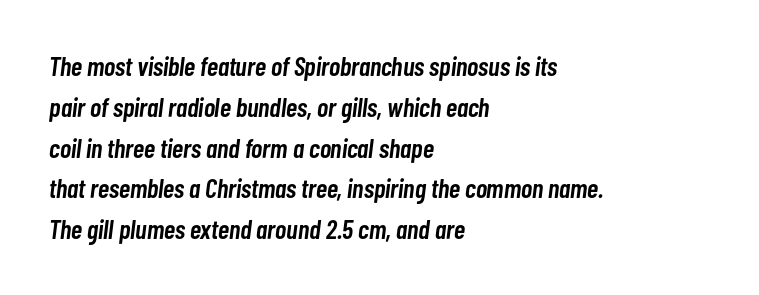
Q: Is the text bold? A: Semi-bold.
Q: Is the text italic (slanted)? A: Yes, it leans right by about 7 degrees.
Q: Is the text underlined? A: No.
Q: How is the paragraph aligned? A: Left-aligned.
Q: Is the spacing between letters normal or unusually wide? A: Normal.
Q: Is the spacing between lines tight, normal or loose? A: Normal.
